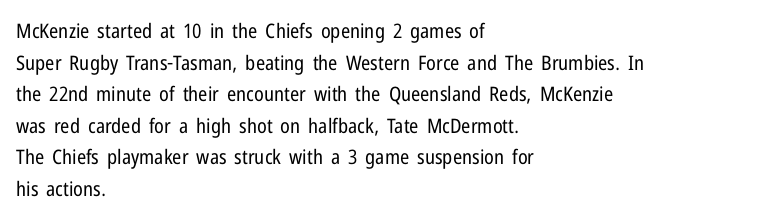
{"italic": "no", "bold": "no", "underline": "no", "align": "left", "line_spacing": "normal", "line_spacing_ratio": 1.58, "letter_spacing": "normal", "letter_spacing_em": 0.0, "glyph_px": 20}
